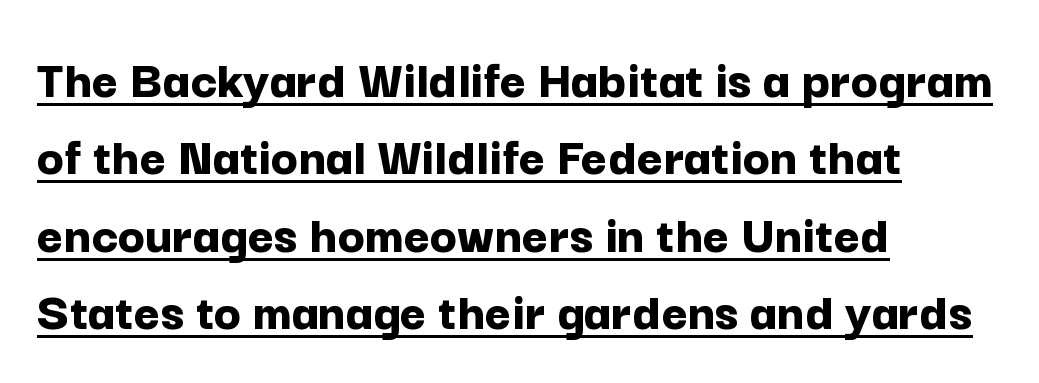
The rendering keeps characters at their native spacing. Examine the stroke ends and you'll find no serifs. Typographic density is high because the face is bold. Looks like someone drew a line under every word here.
